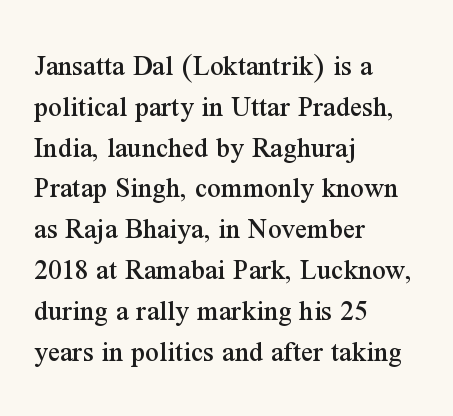
The image shows 30 px serif type, upright; set left-aligned, normal line spacing (1.36x), normal letter spacing, not underlined; medium stroke contrast and a medium x-height.
